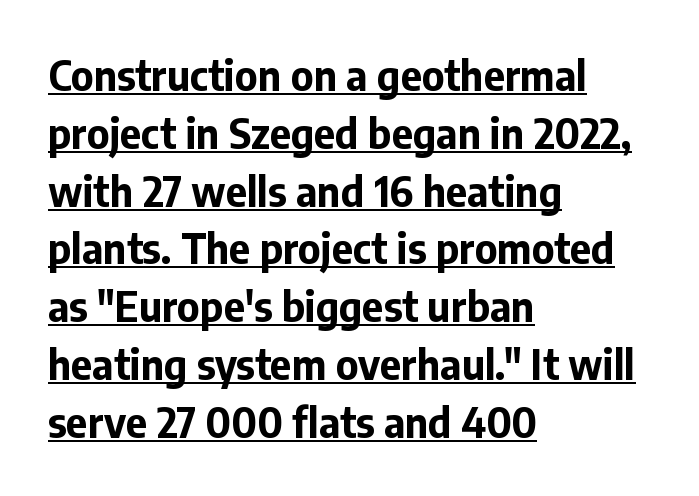
Q: Is the text bold? A: Yes.
Q: Is the text italic (slanted)? A: No, it is upright.
Q: Is the typeface a serif or a sans-serif typeface? A: Sans-serif.
Q: Is the text underlined? A: Yes.
Q: How is the paragraph aligned? A: Left-aligned.
Q: Is the spacing between letters normal or unusually wide? A: Normal.
Q: Is the spacing between lines tight, normal or loose? A: Normal.
Q: Width (condensed, normal, or wide)? A: Normal.
Q: Stroke contrast? A: Low.
Q: x-height? A: Medium.
Q: Monospaced? A: No.
